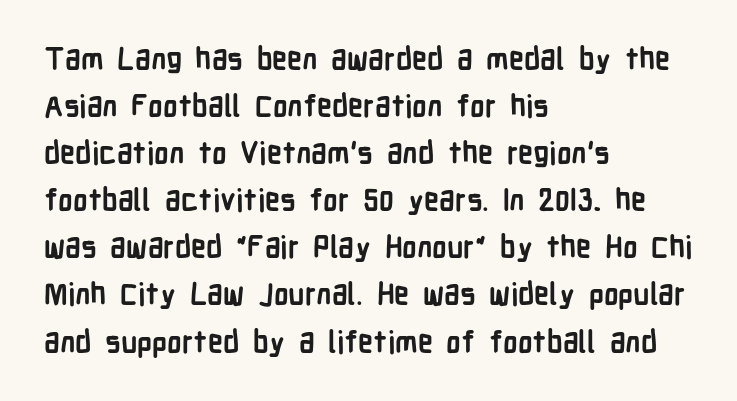
{"serif": "no", "italic": "no", "bold": "yes", "weight": "semibold", "width": "condensed", "stroke_contrast": "low", "x_height": "medium", "monospaced": "no", "underline": "no", "align": "left", "line_spacing": "normal", "line_spacing_ratio": 1.57, "letter_spacing": "normal", "letter_spacing_em": 0.0, "glyph_px": 30}
